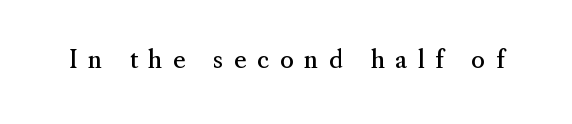
Q: Is the text bold? A: No.
Q: Is the text italic (slanted)? A: No, it is upright.
Q: Is the text underlined? A: No.
Q: Is the spacing between letters normal or unusually wide? A: Unusually wide.
